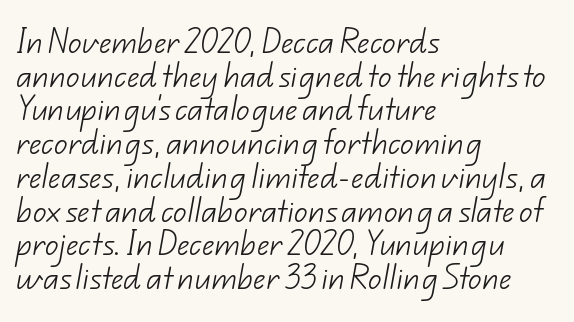
Q: Is the text bold? A: No.
Q: Is the text underlined? A: No.
Q: How is the paragraph aligned? A: Left-aligned.
Q: Is the spacing between letters normal or unusually wide? A: Normal.
Q: Is the spacing between lines tight, normal or loose? A: Normal.
